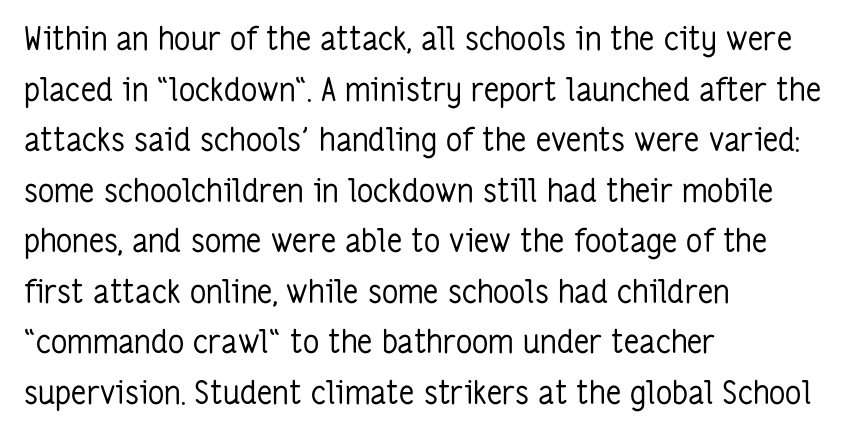
{"serif": "no", "italic": "no", "bold": "no", "weight": "regular", "width": "condensed", "stroke_contrast": "low", "x_height": "medium", "monospaced": "no", "underline": "no", "align": "left", "line_spacing": "normal", "line_spacing_ratio": 1.58, "letter_spacing": "normal", "letter_spacing_em": 0.0, "glyph_px": 32}
